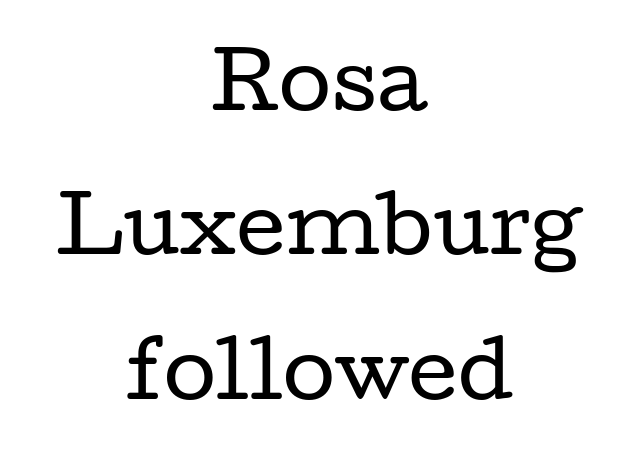
{"serif": "yes", "italic": "no", "bold": "no", "weight": "regular", "width": "wide", "stroke_contrast": "low", "x_height": "medium", "monospaced": "no", "underline": "no", "align": "center", "line_spacing": "loose", "line_spacing_ratio": 1.9, "letter_spacing": "normal", "letter_spacing_em": 0.0, "glyph_px": 76}
